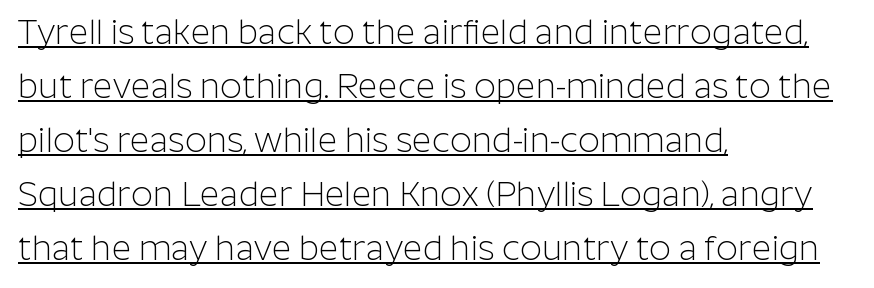
The image shows 34 px light sans-serif type, upright; set left-aligned, normal line spacing (1.59x), normal letter spacing, underlined; low stroke contrast and a medium x-height.
